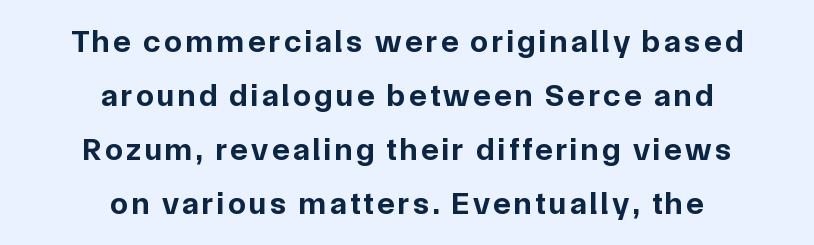
The image shows 32 px bold sans-serif type, upright; set centered, normal line spacing (1.69x), not underlined; low stroke contrast and a medium x-height.
